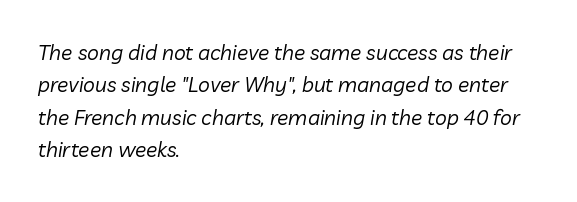
{"italic": "yes", "lean": "right", "slant_degrees": 10, "bold": "no", "underline": "no", "align": "left", "line_spacing": "normal", "line_spacing_ratio": 1.54, "letter_spacing": "normal", "letter_spacing_em": 0.0, "glyph_px": 21}
